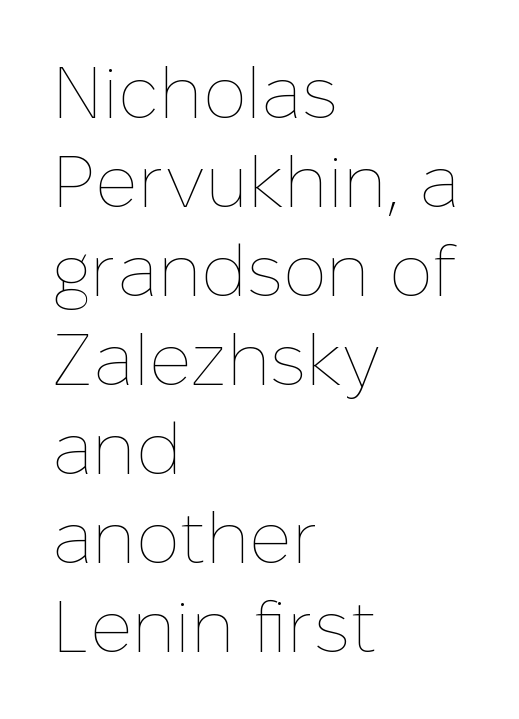
{"italic": "no", "bold": "no", "weight": "thin", "width": "normal", "stroke_contrast": "low", "x_height": "medium", "monospaced": "no", "underline": "no", "align": "left", "line_spacing_ratio": 1.22, "letter_spacing": "normal", "letter_spacing_em": 0.0, "glyph_px": 73}
